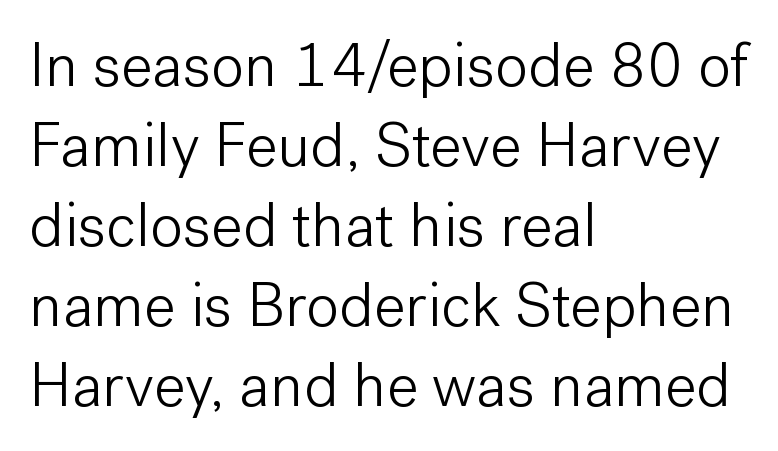
Q: Is the text bold? A: No.
Q: Is the text italic (slanted)? A: No, it is upright.
Q: Is the typeface a serif or a sans-serif typeface? A: Sans-serif.
Q: Is the text underlined? A: No.
Q: How is the paragraph aligned? A: Left-aligned.
Q: Is the spacing between letters normal or unusually wide? A: Normal.
Q: Is the spacing between lines tight, normal or loose? A: Normal.
Q: Width (condensed, normal, or wide)? A: Normal.
Q: Stroke contrast? A: Low.
Q: x-height? A: Medium.
Q: Monospaced? A: No.
